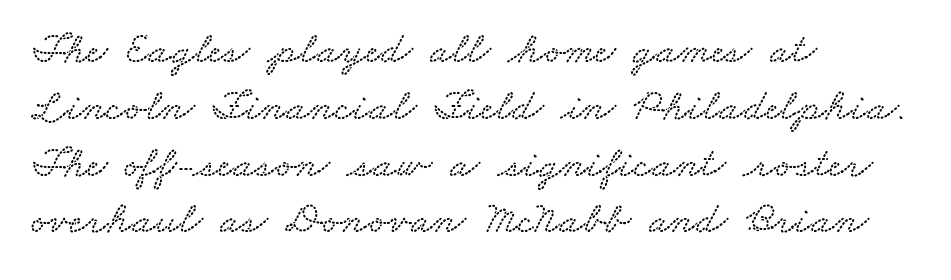
The image shows 44 px wide type; set left-aligned, normal line spacing (1.29x), normal letter spacing, not underlined; low stroke contrast and a small x-height.
